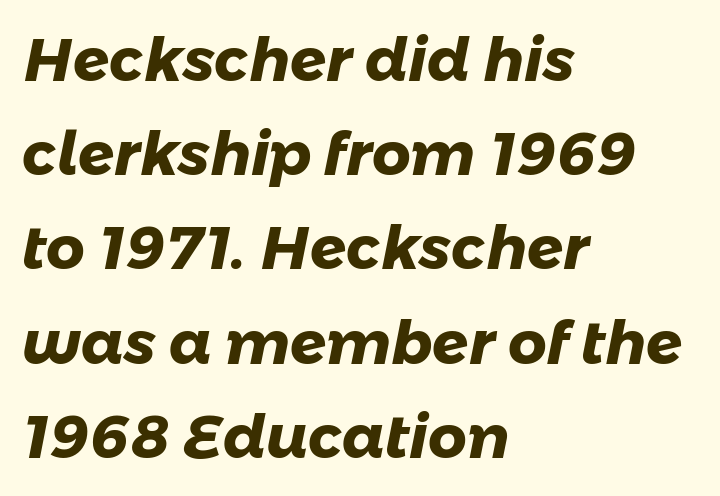
{"serif": "no", "bold": "yes", "weight": "heavy", "width": "normal", "stroke_contrast": "low", "x_height": "medium", "monospaced": "no", "underline": "no", "align": "left", "line_spacing": "normal", "line_spacing_ratio": 1.57, "letter_spacing": "normal", "letter_spacing_em": 0.0, "glyph_px": 60}
